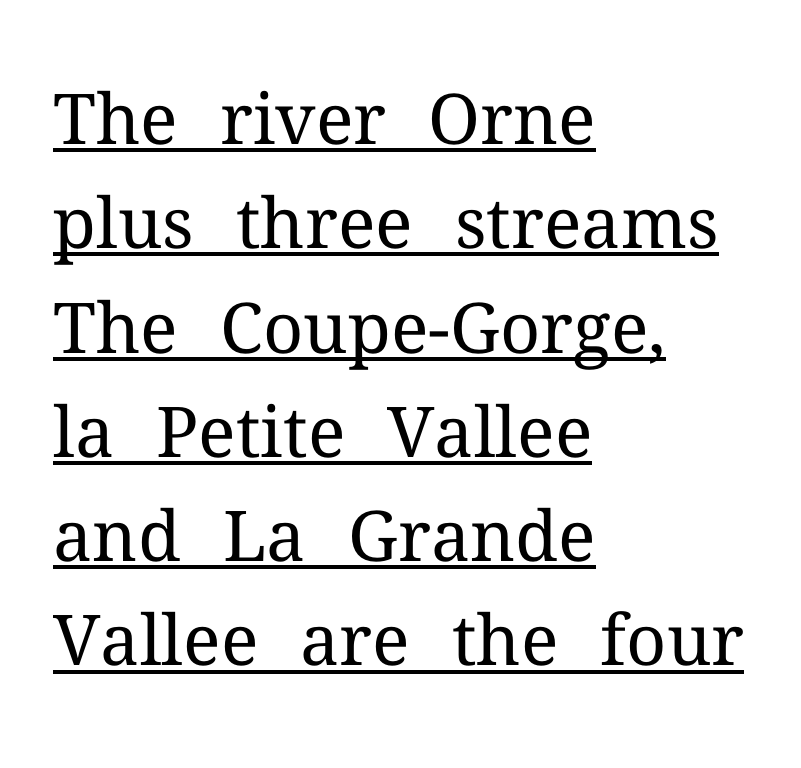
Q: Is the text bold? A: No.
Q: Is the text italic (slanted)? A: No, it is upright.
Q: Is the typeface a serif or a sans-serif typeface? A: Serif.
Q: Is the text underlined? A: Yes.
Q: How is the paragraph aligned? A: Left-aligned.
Q: Is the spacing between letters normal or unusually wide? A: Normal.
Q: Is the spacing between lines tight, normal or loose? A: Normal.
Q: Width (condensed, normal, or wide)? A: Normal.
Q: Stroke contrast? A: Medium.
Q: x-height? A: Medium.
Q: Monospaced? A: No.
